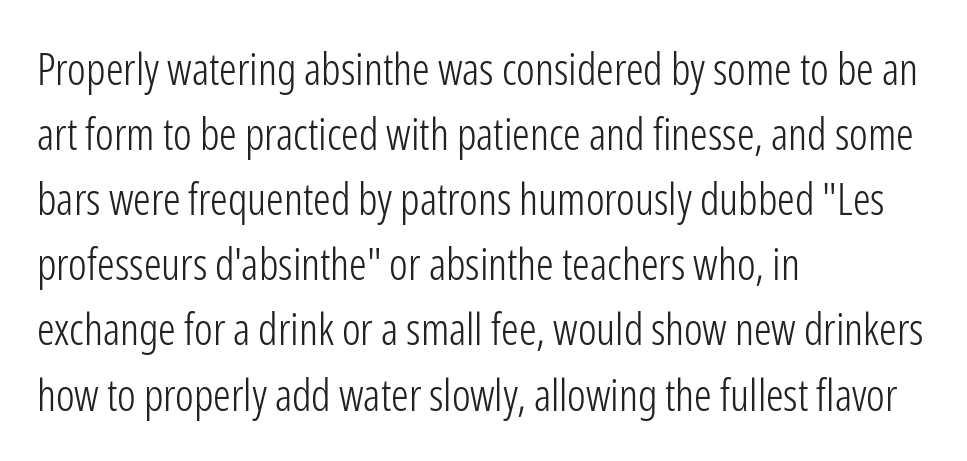
The image shows 44 px light, condensed sans-serif type, upright; set left-aligned, normal line spacing (1.48x), normal letter spacing, not underlined; low stroke contrast and a medium x-height.
